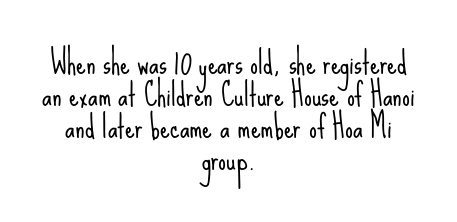
Look at the tracking — it's just the regular setting, nothing added. The passage shown is typed in a proportional face where columns would drift. The passage is arranged like a title page — every line centered. A bare baseline throughout the passage.
